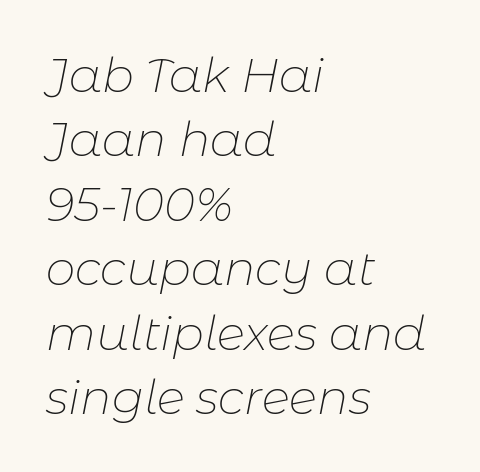
Q: Is the text bold? A: No.
Q: Is the text italic (slanted)? A: Yes, it leans right by about 11 degrees.
Q: Is the text underlined? A: No.
Q: How is the paragraph aligned? A: Left-aligned.
Q: Is the spacing between letters normal or unusually wide? A: Normal.
Q: Is the spacing between lines tight, normal or loose? A: Normal.
Q: Width (condensed, normal, or wide)? A: Normal.
Q: Stroke contrast? A: Low.
Q: x-height? A: Medium.
Q: Monospaced? A: No.
